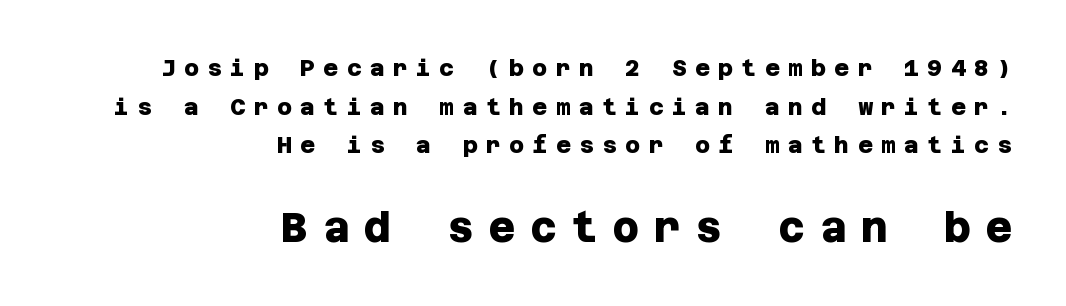
Q: Is the text bold? A: Yes.
Q: Is the typeface a serif or a sans-serif typeface? A: Sans-serif.
Q: Is the text underlined? A: No.
Q: How is the paragraph aligned? A: Right-aligned.
Q: Is the spacing between letters normal or unusually wide? A: Unusually wide.
Q: Is the spacing between lines tight, normal or loose? A: Normal.
Q: Which block of text is set in a larger size, the first (top) or the second (bottom)? A: The second (bottom) one.
Q: Width (condensed, normal, or wide)? A: Normal.
Q: Stroke contrast? A: Low.
Q: x-height? A: Large.
